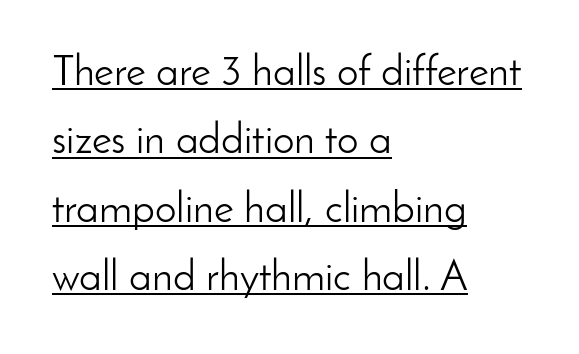
{"serif": "no", "italic": "no", "bold": "no", "weight": "light", "width": "normal", "stroke_contrast": "low", "x_height": "small", "monospaced": "no", "underline": "yes", "align": "left", "line_spacing": "normal", "line_spacing_ratio": 1.59, "letter_spacing": "normal", "letter_spacing_em": 0.0, "glyph_px": 43}
